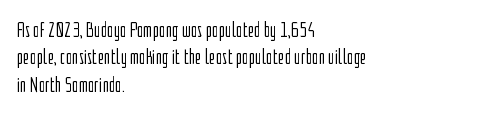
The image shows 22 px text type, upright; set left-aligned, normal line spacing (1.25x), normal letter spacing, not underlined.
